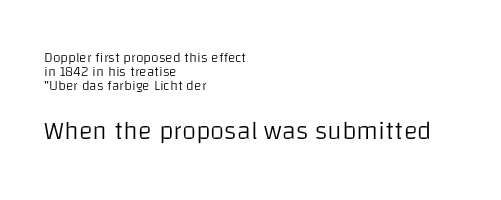
Q: Is the text bold? A: No.
Q: Is the text italic (slanted)? A: No, it is upright.
Q: Is the text underlined? A: No.
Q: How is the paragraph aligned? A: Left-aligned.
Q: Is the spacing between letters normal or unusually wide? A: Normal.
Q: Is the spacing between lines tight, normal or loose? A: Tight.
Q: Which block of text is set in a larger size, the first (top) or the second (bottom)? A: The second (bottom) one.
